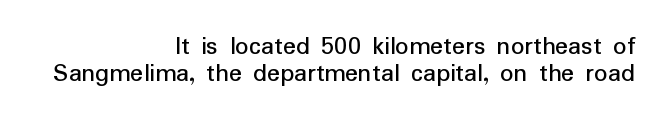
The image shows 27 px text type, upright; set right-aligned, tight line spacing (0.99x), normal letter spacing, not underlined.
